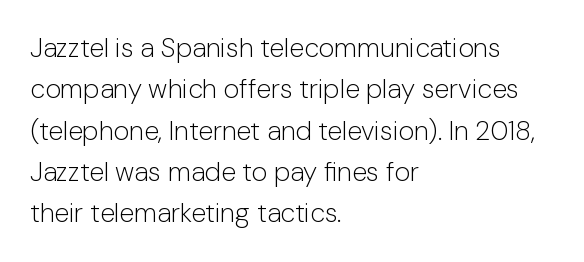
{"italic": "no", "bold": "no", "underline": "no", "align": "left", "line_spacing": "normal", "line_spacing_ratio": 1.53, "letter_spacing": "normal", "letter_spacing_em": 0.0, "glyph_px": 27}
